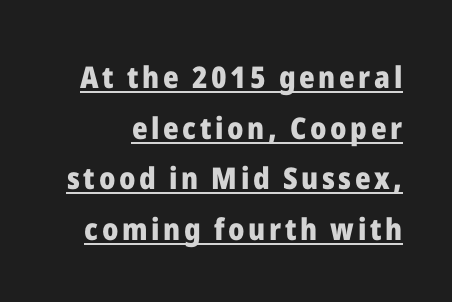
{"serif": "no", "italic": "no", "bold": "yes", "weight": "heavy", "width": "normal", "stroke_contrast": "low", "x_height": "medium", "monospaced": "no", "underline": "yes", "line_spacing": "normal", "line_spacing_ratio": 1.69, "glyph_px": 30}
